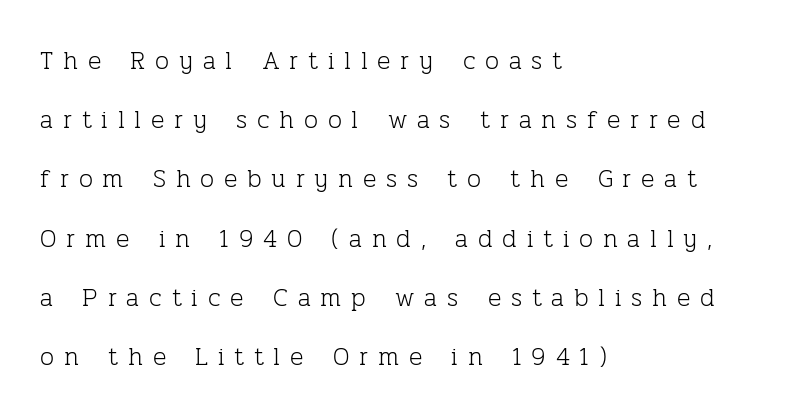
These glyphs show unthickened strokes, regular width or finer. Style check: upright. The ragged edge is on the right, which tells us the setting is flush left. This sample uses expanded letter spacing, leaving extra air between glyphs. What's the leading like? Stretched, with rows far apart. The space beneath each line is pristine and unruled.
